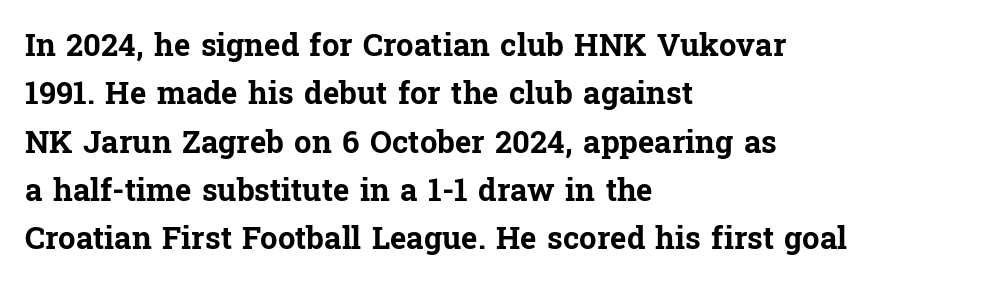
The image shows 31 px bold serif type, upright; set left-aligned, normal line spacing (1.56x), normal letter spacing, not underlined; low stroke contrast and a medium x-height.
